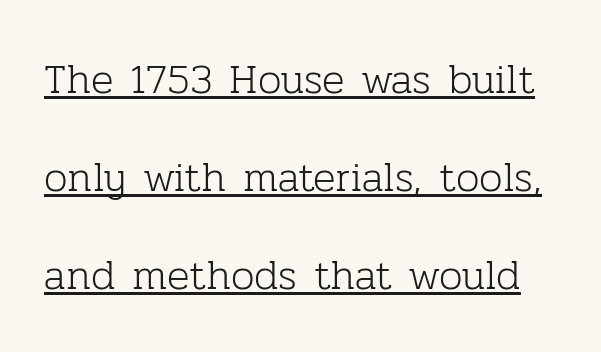
Q: Is the text bold? A: No.
Q: Is the text italic (slanted)? A: No, it is upright.
Q: Is the typeface a serif or a sans-serif typeface? A: Serif.
Q: Is the text underlined? A: Yes.
Q: Is the spacing between letters normal or unusually wide? A: Normal.
Q: Is the spacing between lines tight, normal or loose? A: Loose.
Q: Width (condensed, normal, or wide)? A: Normal.
Q: Stroke contrast? A: Low.
Q: x-height? A: Medium.
Q: Monospaced? A: No.
